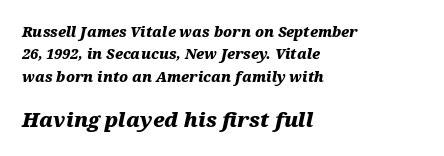
How are the letters spaced? Ordinarily, with no added tracking. The rendering uses a bold face; every stroke is thick and dark. Small over large — that's the arrangement of the two blocks here. You can tell it's italic because the verticals aren't actually vertical. Check under the words: just untouched page.
